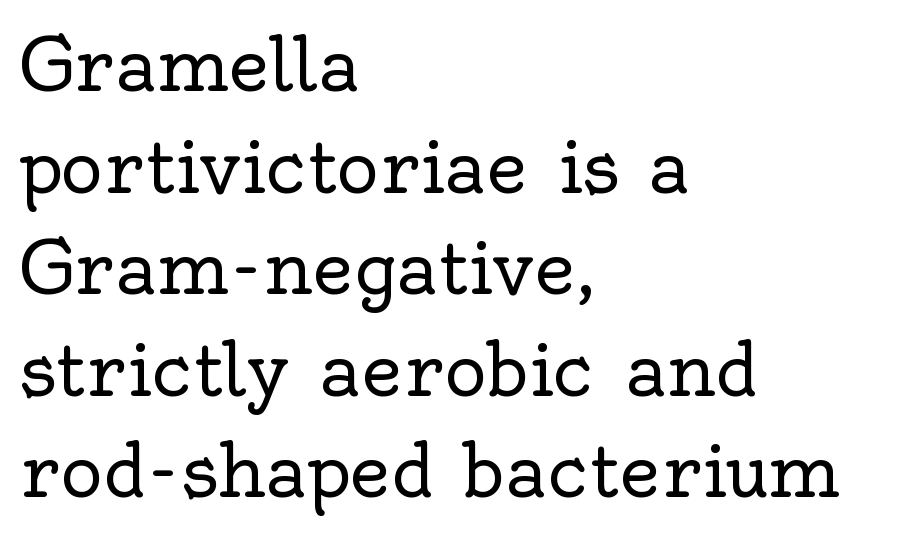
{"serif": "yes", "italic": "no", "bold": "no", "weight": "regular", "width": "normal", "x_height": "small", "monospaced": "no", "underline": "no", "align": "left", "line_spacing": "normal", "line_spacing_ratio": 1.41, "letter_spacing": "normal", "letter_spacing_em": 0.0, "glyph_px": 72}
